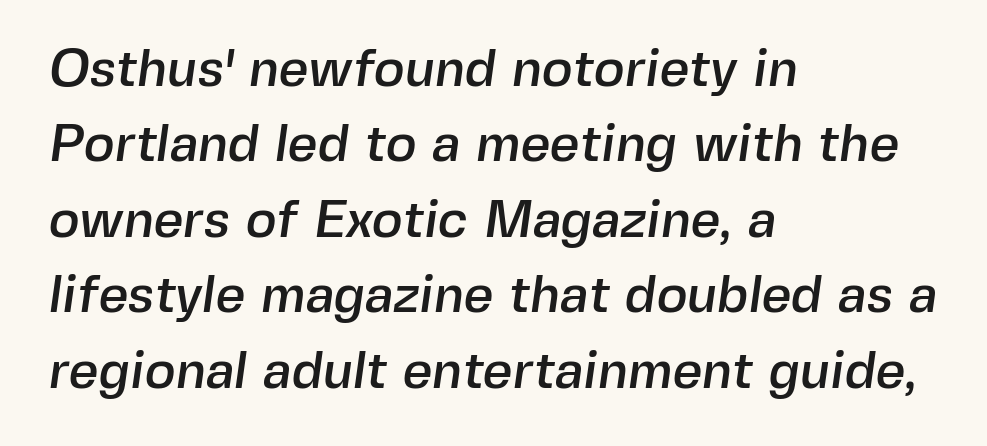
The image shows 52 px sans-serif type; set left-aligned, normal line spacing (1.45x), normal letter spacing, not underlined; a medium x-height.
